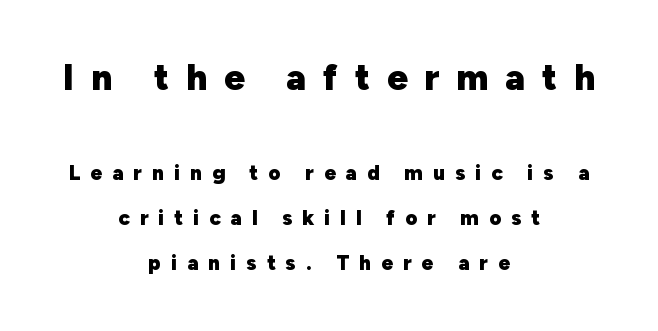
These lines are composed in type without serifs. Glance below the letters and you will spot only blank space. The face used here is proportionally spaced, like ordinary book or web type. The block sitting higher on the canvas is the one with enlarged characters. When letters stand straight like this, we call the style roman or upright.
